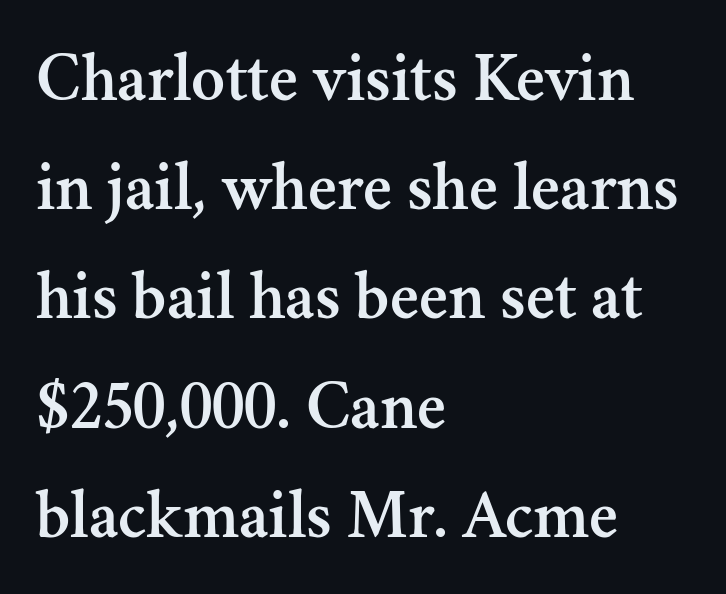
Q: Is the text italic (slanted)? A: No, it is upright.
Q: Is the typeface a serif or a sans-serif typeface? A: Serif.
Q: Is the text underlined? A: No.
Q: How is the paragraph aligned? A: Left-aligned.
Q: Is the spacing between letters normal or unusually wide? A: Normal.
Q: Is the spacing between lines tight, normal or loose? A: Normal.
Q: Width (condensed, normal, or wide)? A: Normal.
Q: Stroke contrast? A: Medium.
Q: x-height? A: Small.
Q: Monospaced? A: No.
